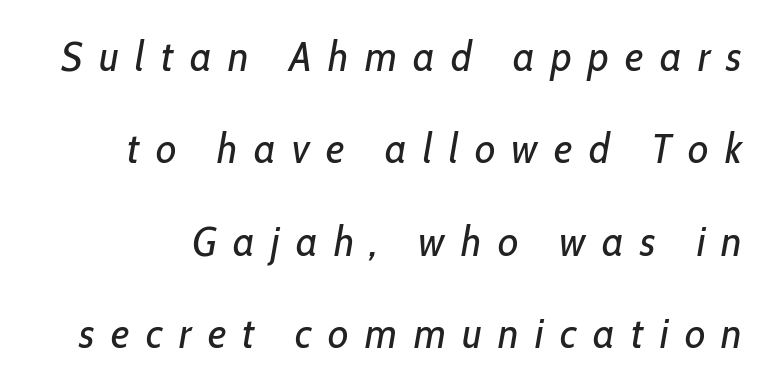
Q: Is the text bold? A: No.
Q: Is the text italic (slanted)? A: Yes, it leans right by about 10 degrees.
Q: Is the text underlined? A: No.
Q: Is the spacing between letters normal or unusually wide? A: Unusually wide.
Q: Is the spacing between lines tight, normal or loose? A: Loose.
Q: Width (condensed, normal, or wide)? A: Condensed.
Q: Stroke contrast? A: Low.
Q: x-height? A: Medium.
Q: Monospaced? A: No.
